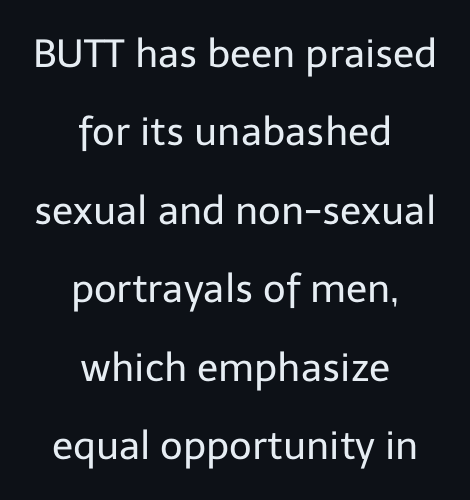
{"serif": "no", "italic": "no", "bold": "no", "weight": "regular", "width": "normal", "stroke_contrast": "low", "x_height": "medium", "monospaced": "no", "underline": "no", "align": "center", "line_spacing": "loose", "line_spacing_ratio": 2.01, "letter_spacing": "normal", "letter_spacing_em": 0.0, "glyph_px": 39}
